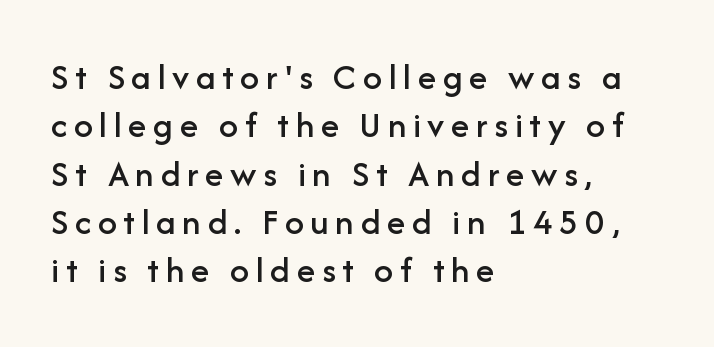
You can tell it's not italic because the verticals are truly vertical. Think of a printed novel: that variable character pitch is what you see here. Interline gaps are of average width in this sample. Words float on clear page, feet unadorned. The ragged edge is on the right, which tells us the setting is flush left. The letters carry no serifs — their stems end cleanly without finishing strokes.
